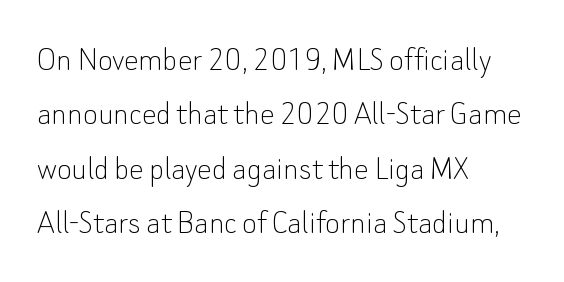
Quick note: not italic, upright. Descenders are the only things crossing below the line. The font family rendered here belongs to the sans-serif group. The gaps between neighbouring characters are ordinary and unremarkable.
